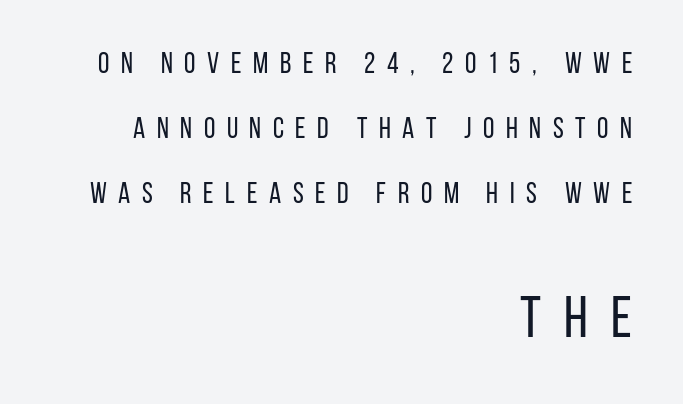
Q: Is the text bold? A: No.
Q: Is the text italic (slanted)? A: No, it is upright.
Q: Is the typeface a serif or a sans-serif typeface? A: Sans-serif.
Q: Is the text underlined? A: No.
Q: How is the paragraph aligned? A: Right-aligned.
Q: Is the spacing between letters normal or unusually wide? A: Unusually wide.
Q: Is the spacing between lines tight, normal or loose? A: Loose.
Q: Which block of text is set in a larger size, the first (top) or the second (bottom)? A: The second (bottom) one.
Q: Width (condensed, normal, or wide)? A: Condensed.
Q: Stroke contrast? A: Low.
Q: x-height? A: Large.
Q: Monospaced? A: No.
